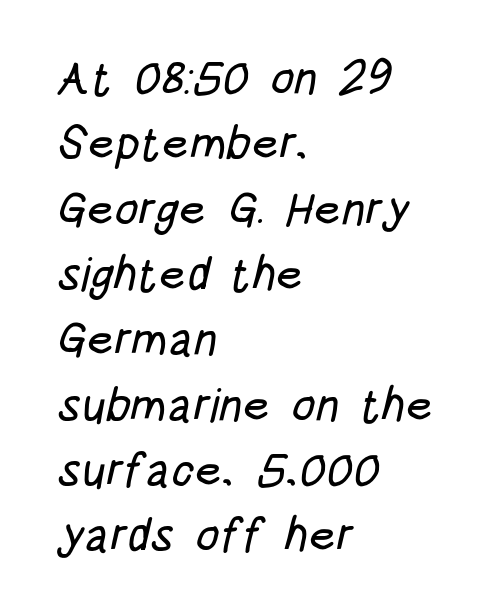
The image shows 47 px condensed sans-serif type; set left-aligned, normal line spacing (1.39x), normal letter spacing, not underlined; low stroke contrast and a large x-height.
